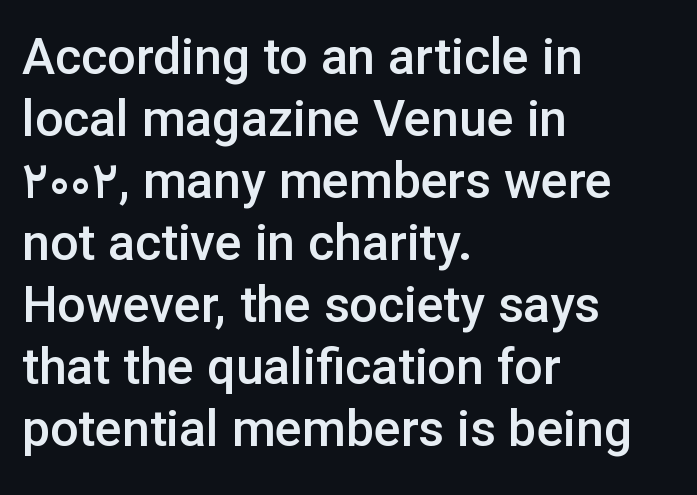
Q: Is the text bold? A: Semi-bold.
Q: Is the text italic (slanted)? A: No, it is upright.
Q: Is the typeface a serif or a sans-serif typeface? A: Sans-serif.
Q: Is the text underlined? A: No.
Q: How is the paragraph aligned? A: Left-aligned.
Q: Is the spacing between letters normal or unusually wide? A: Normal.
Q: Width (condensed, normal, or wide)? A: Normal.
Q: Stroke contrast? A: Low.
Q: x-height? A: Medium.
Q: Monospaced? A: No.
